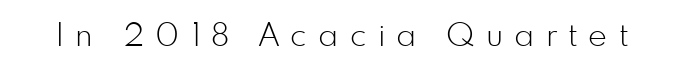
Does extra space separate the letters? Yes, quite a lot of it. Only glyphs here, with clear space below each row. This is not heavy type; no bold has been used. Observe the absence of serifs on each vertical stroke in this sample.
